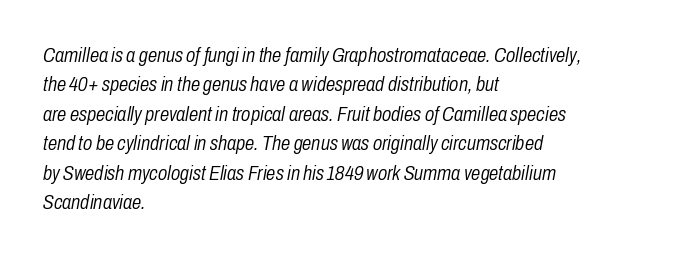
The image shows 21 px text type, italic (leaning right); set left-aligned, normal line spacing (1.4x), normal letter spacing, not underlined.
